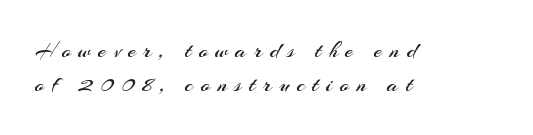
Q: Is the text bold? A: No.
Q: Is the text italic (slanted)? A: Yes.
Q: Is the text underlined? A: No.
Q: How is the paragraph aligned? A: Left-aligned.
Q: Is the spacing between letters normal or unusually wide? A: Unusually wide.
Q: Is the spacing between lines tight, normal or loose? A: Normal.
